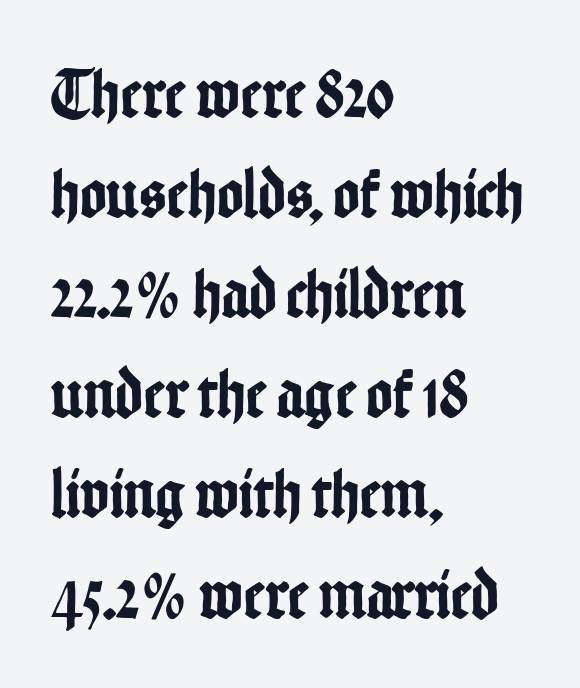
{"serif": "no", "italic": "no", "width": "condensed", "stroke_contrast": "low", "x_height": "medium", "monospaced": "no", "underline": "no", "align": "left", "line_spacing": "normal", "line_spacing_ratio": 1.41, "letter_spacing": "normal", "letter_spacing_em": 0.0, "glyph_px": 71}
